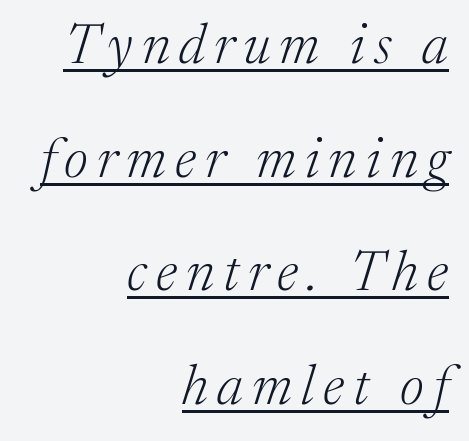
The image shows 56 px light serif type, italic (leaning right); set right-aligned, loose line spacing (2.03x), underlined; medium stroke contrast and a medium x-height.
